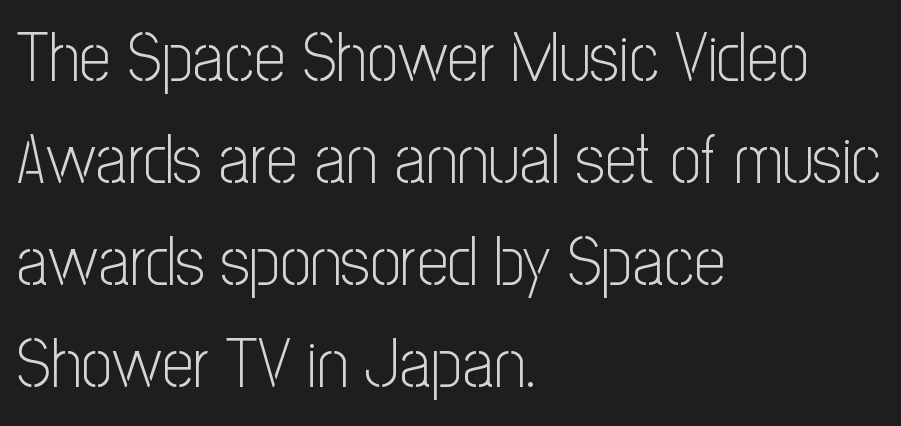
The horizontal fit of the characters is conventional and even. The setting favours the left margin, as ordinary paragraphs usually do. The letters advance in unequal steps, a hallmark of proportional type. The lettering stays uniformly vertical, giving the passage a roman look.
